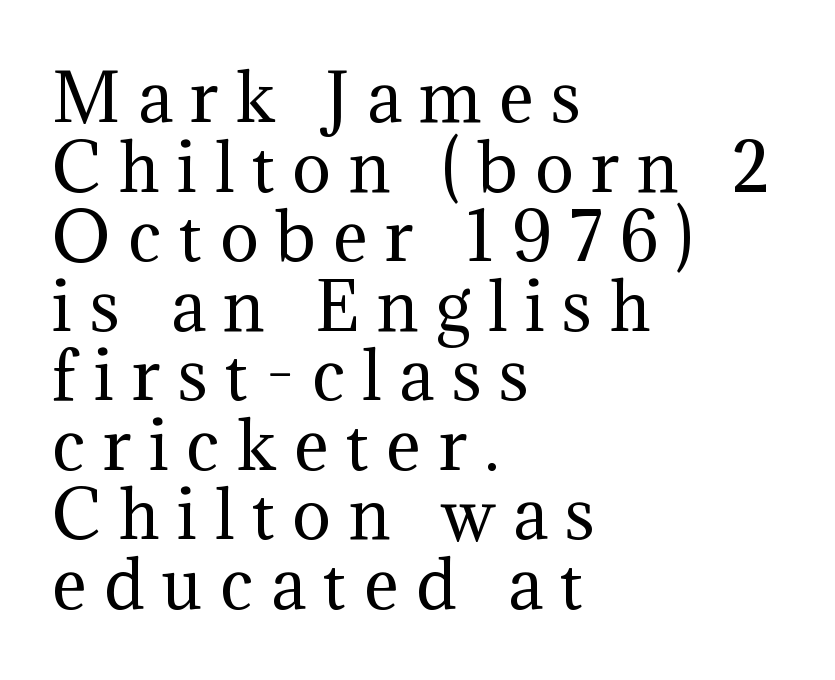
One-word summary of the alignment: left. The face used here is seriffed, in the tradition of book romans. These lines are rendered in a variable-pitch font. The font is comparable to plain body text, perhaps lighter.
